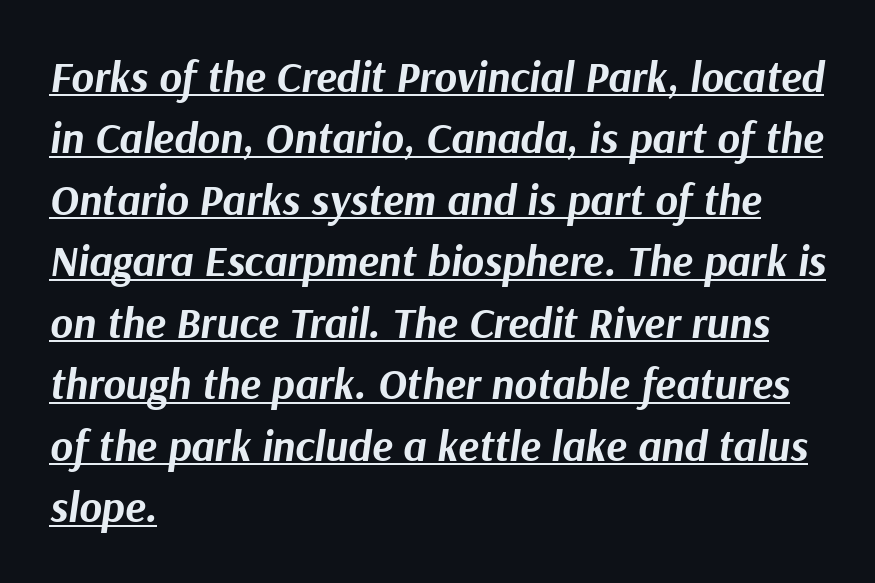
{"italic": "yes", "lean": "right", "slant_degrees": 9, "bold": "yes", "weight": "bold", "width": "normal", "stroke_contrast": "medium", "x_height": "medium", "monospaced": "no", "underline": "yes", "align": "left", "line_spacing": "normal", "line_spacing_ratio": 1.43, "letter_spacing": "normal", "letter_spacing_em": 0.0, "glyph_px": 43}
